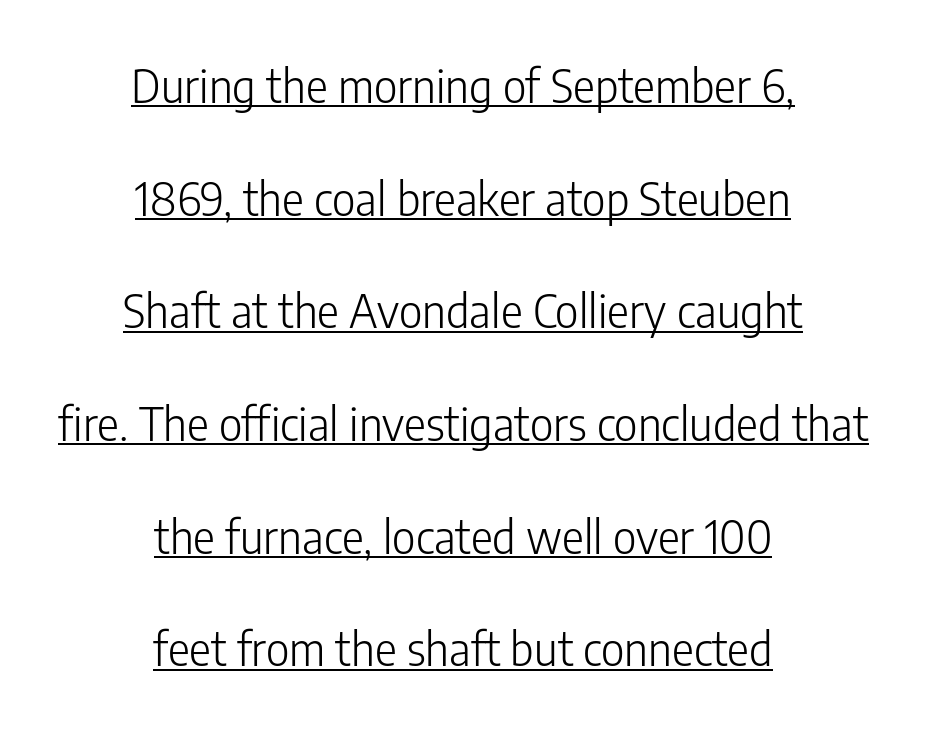
This is roman type, the default non-slanted kind. The compositor balanced each line on the midline. Students, note that the glyphs here touch the page at normal intervals. This is not heavy type; no bold has been used. The rendering uses natural spacing where letterforms have individual widths. A typesetter would call this leading open, well beyond the default.
